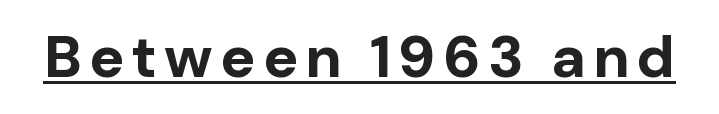
{"serif": "no", "italic": "no", "bold": "yes", "weight": "bold", "width": "normal", "stroke_contrast": "low", "x_height": "medium", "monospaced": "no", "underline": "yes", "glyph_px": 59}
